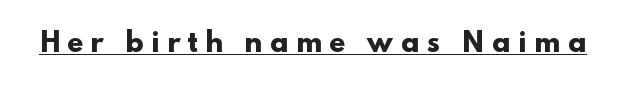
{"bold": "yes", "underline": "yes", "letter_spacing": "wide", "letter_spacing_em": 0.29, "glyph_px": 26}
